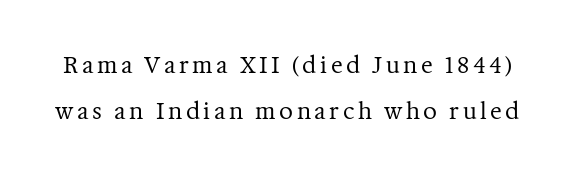
{"italic": "no", "bold": "no", "underline": "no", "line_spacing": "loose", "line_spacing_ratio": 2.11, "glyph_px": 22}
